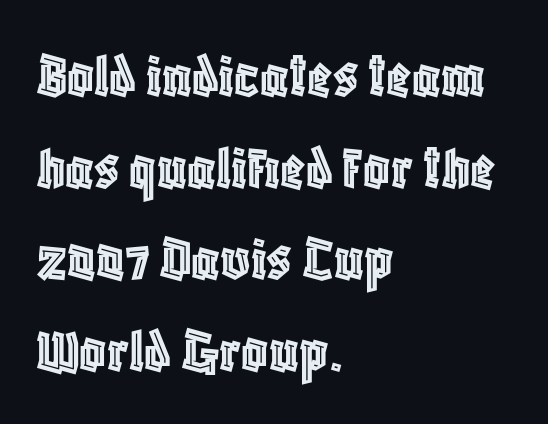
Decoration check: the copy has no underline. Short and long lines alike share a common starting point at left. The face used here is rendered with its standard letterfit. Is there much room between lines? A standard amount, neither cramped nor airy. The axis of the letterforms is exactly vertical. Here the designer chose a conventional face with non-uniform glyph widths.
